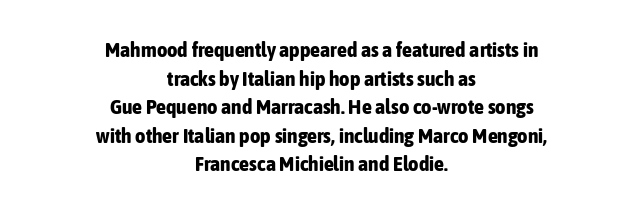
{"italic": "no", "bold": "yes", "underline": "no", "align": "center", "line_spacing": "normal", "line_spacing_ratio": 1.43, "letter_spacing": "normal", "letter_spacing_em": 0.0, "glyph_px": 20}
